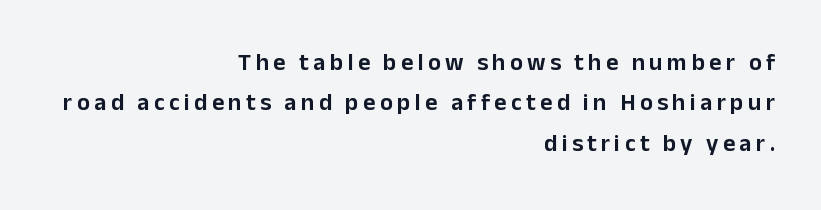
This sample keeps an unexceptional amount of space between lines. The type sits square on the baseline with zero lean. Nobody drew a line under any word here. The typesetter chose a ragged-left arrangement here.
